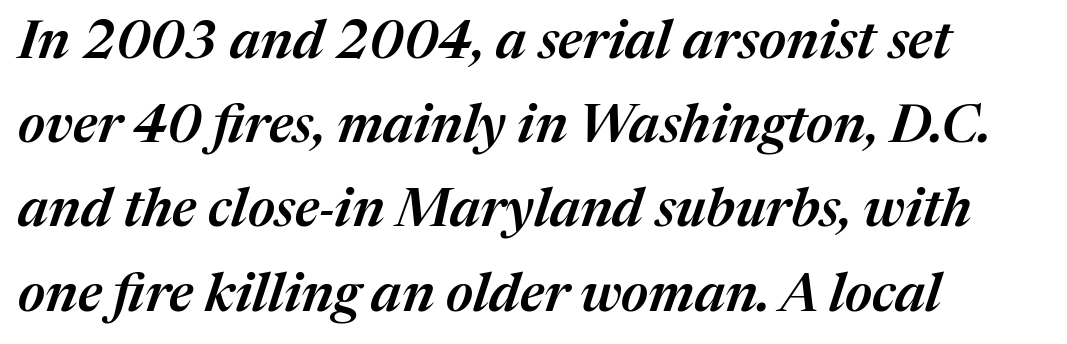
A typesetter would call this zero additional tracking. A typesetter would call this proportional, since set widths differ per character. Emphasis-style slanted type is in use. Rows of type keep a routine distance in the vertical direction. Check the space under the baseline: it is left empty.
